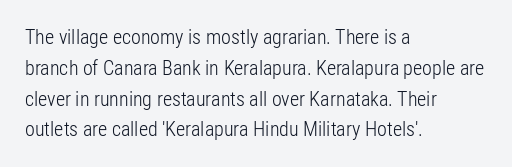
{"italic": "no", "bold": "no", "underline": "no", "align": "left", "line_spacing": "normal", "line_spacing_ratio": 1.54, "letter_spacing": "normal", "letter_spacing_em": 0.0, "glyph_px": 20}
